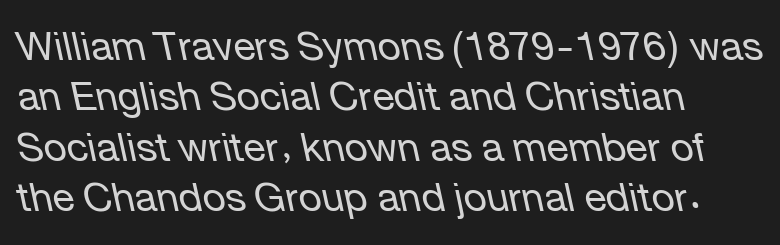
Q: Is the text bold? A: No.
Q: Is the text italic (slanted)? A: Yes, it leans left by about 12 degrees.
Q: Is the text underlined? A: No.
Q: How is the paragraph aligned? A: Left-aligned.
Q: Is the spacing between letters normal or unusually wide? A: Normal.
Q: Is the spacing between lines tight, normal or loose? A: Normal.
Q: Width (condensed, normal, or wide)? A: Normal.
Q: Stroke contrast? A: Low.
Q: x-height? A: Medium.
Q: Monospaced? A: No.
